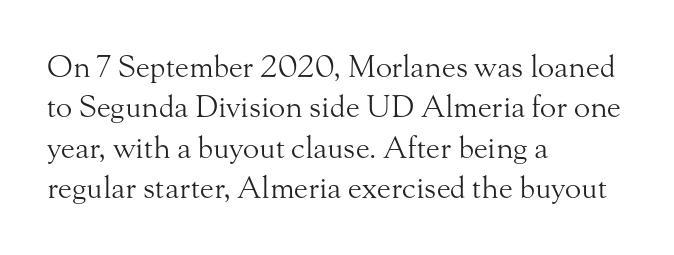
Q: Is the text bold? A: No.
Q: Is the text italic (slanted)? A: No, it is upright.
Q: Is the typeface a serif or a sans-serif typeface? A: Serif.
Q: Is the text underlined? A: No.
Q: How is the paragraph aligned? A: Left-aligned.
Q: Is the spacing between letters normal or unusually wide? A: Normal.
Q: Is the spacing between lines tight, normal or loose? A: Normal.
Q: Width (condensed, normal, or wide)? A: Normal.
Q: Stroke contrast? A: Medium.
Q: x-height? A: Small.
Q: Monospaced? A: No.
